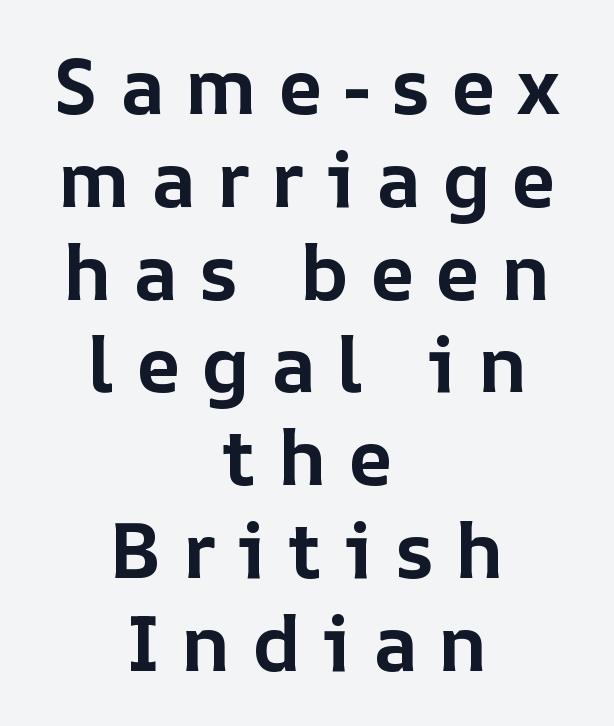
Italic? Not at all — the glyphs are vertical. Just letters on the line, the space beneath them empty. This sample is center-justified, so both line endings float freely. Its strokes are broad and dark, the hallmark of bold type. Between one letter and the next there's a generous, obvious gap. The face used here is proportionally spaced, like ordinary book or web type.
